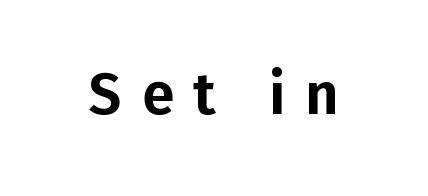
The glyphs in this specimen are sans serif. These lines have a slow, spaced-out rhythm from letter to letter. Glance below the letters and you will spot only blank space. No italicization has been applied; the sample stays upright. Do the characters align in a grid? No, the font is proportional.
